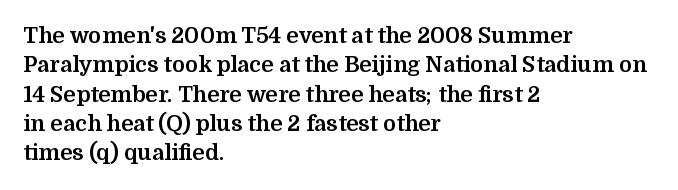
The image shows 22 px bold type, upright; set left-aligned, normal line spacing (1.33x), normal letter spacing, not underlined.
